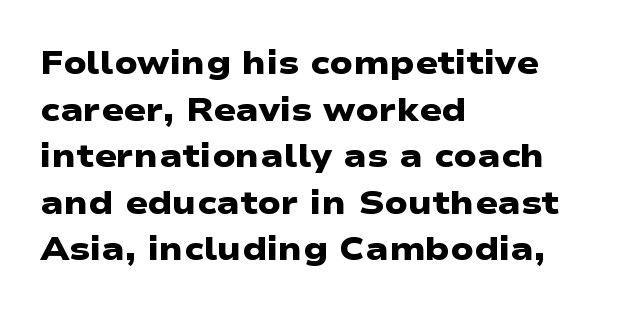
The image shows 33 px heavy, wide sans-serif type; set left-aligned, normal line spacing (1.41x), normal letter spacing, not underlined; low stroke contrast and a medium x-height.
